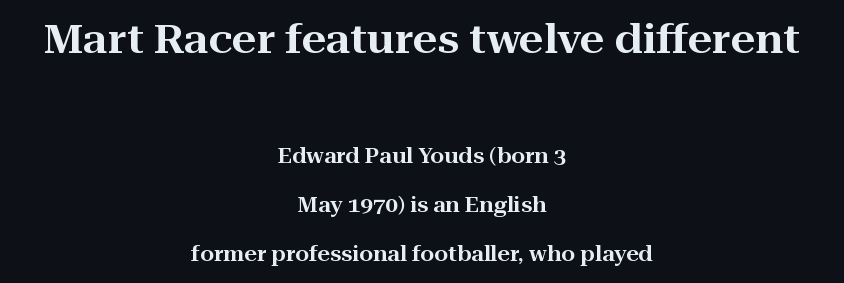
Q: Is the text italic (slanted)? A: No, it is upright.
Q: Is the typeface a serif or a sans-serif typeface? A: Serif.
Q: Is the text underlined? A: No.
Q: How is the paragraph aligned? A: Centered.
Q: Is the spacing between letters normal or unusually wide? A: Normal.
Q: Is the spacing between lines tight, normal or loose? A: Loose.
Q: Which block of text is set in a larger size, the first (top) or the second (bottom)? A: The first (top) one.
Q: Width (condensed, normal, or wide)? A: Wide.
Q: Stroke contrast? A: High.
Q: x-height? A: Medium.
Q: Monospaced? A: No.
